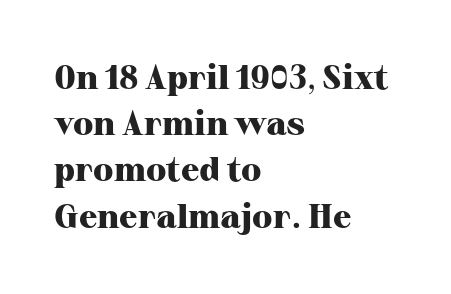
Pretty heavy lettering here — definitely bold. The rendering anchors every line to the left-hand side. Honestly, the row spacing looks completely unremarkable. Standard letterfit; no display-style spreading of the glyphs. I'd call this a serif setting — the letters wear small feet.
